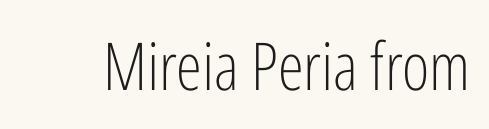
Q: Is the text bold? A: No.
Q: Is the text italic (slanted)? A: No, it is upright.
Q: Is the typeface a serif or a sans-serif typeface? A: Sans-serif.
Q: Is the text underlined? A: No.
Q: Is the spacing between letters normal or unusually wide? A: Normal.
Q: Width (condensed, normal, or wide)? A: Condensed.
Q: Stroke contrast? A: Low.
Q: x-height? A: Medium.
Q: Monospaced? A: No.
